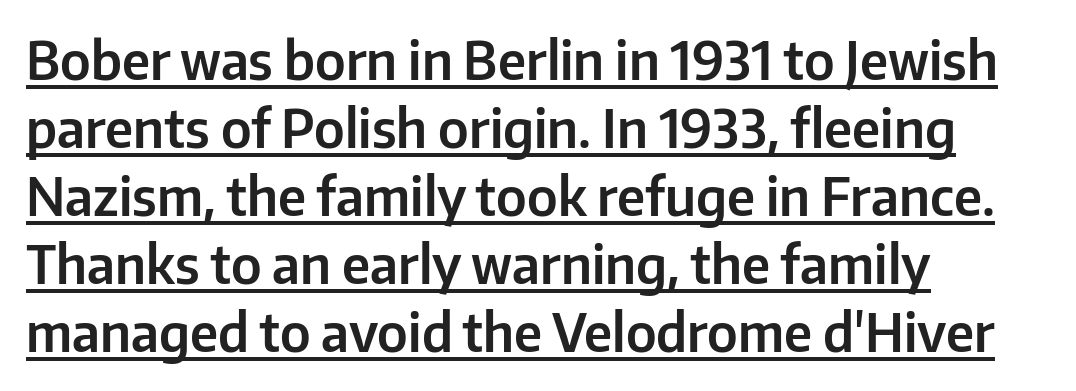
{"serif": "no", "italic": "no", "width": "normal", "stroke_contrast": "low", "x_height": "medium", "monospaced": "no", "underline": "yes", "align": "left", "line_spacing": "normal", "line_spacing_ratio": 1.31, "letter_spacing": "normal", "letter_spacing_em": 0.0, "glyph_px": 52}
